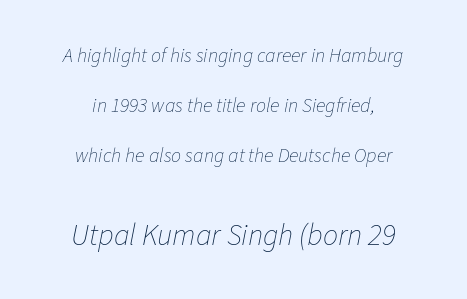
Caption: upper text group reduced, lower text group enlarged. Rule under the text: the space is simply empty. Varying glyph widths throughout — classic text-font behaviour. Honestly, the letter spacing is just normal — you wouldn't notice it. The passage shown is not bold in any degree.
